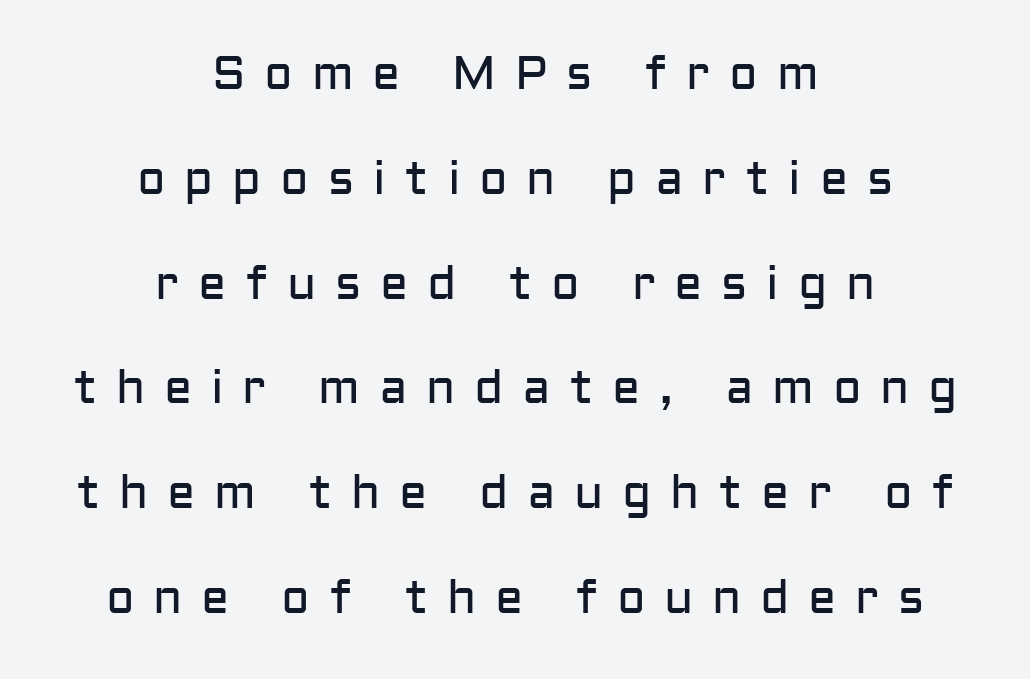
Notice the wide empty band between every row — that's loose leading. Heaviness? Minimal to ordinary, like unemphasized prose. Typographically, this falls in the sans-serif category. The typography opts for an upright posture over an oblique one.
